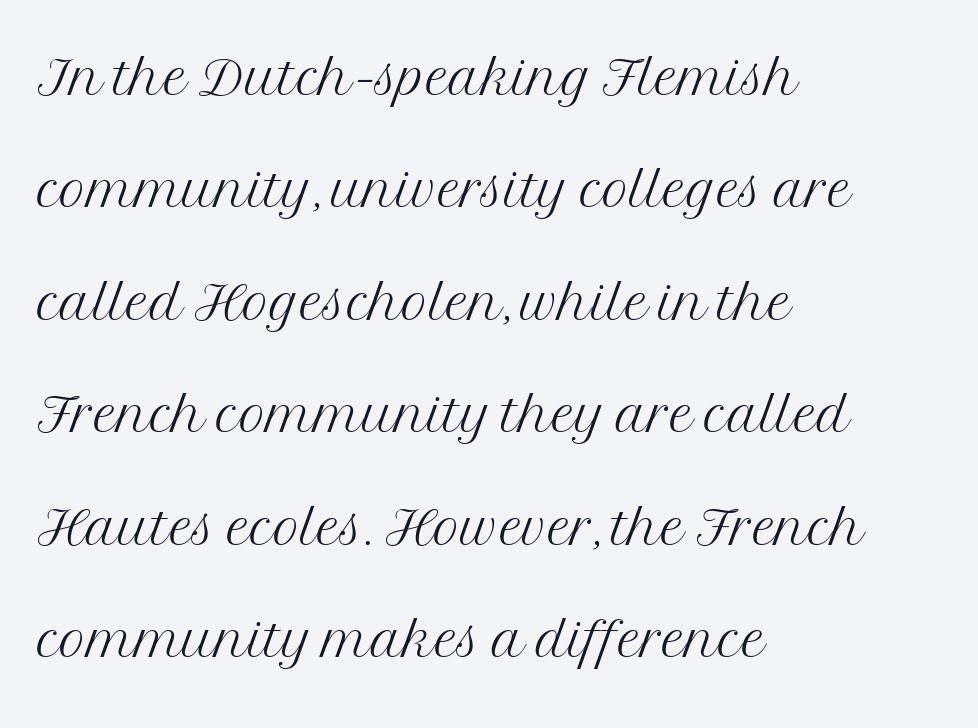
{"serif": "yes", "bold": "no", "weight": "light", "width": "normal", "stroke_contrast": "medium", "x_height": "medium", "monospaced": "no", "underline": "no", "align": "left", "line_spacing": "normal", "line_spacing_ratio": 1.54, "letter_spacing": "normal", "letter_spacing_em": 0.0, "glyph_px": 73}
